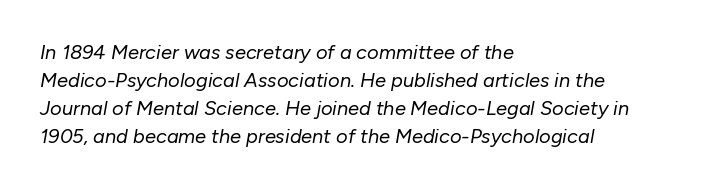
Q: Is the text bold? A: No.
Q: Is the text italic (slanted)? A: Yes, it leans right by about 10 degrees.
Q: Is the text underlined? A: No.
Q: How is the paragraph aligned? A: Left-aligned.
Q: Is the spacing between letters normal or unusually wide? A: Normal.
Q: Is the spacing between lines tight, normal or loose? A: Normal.
